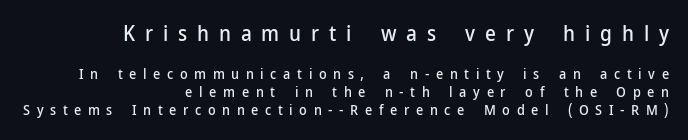
{"italic": "no", "underline": "no", "align": "right", "line_spacing": "normal", "line_spacing_ratio": 1.32, "letter_spacing": "wide", "letter_spacing_em": 0.47, "larger_block": "first", "size_ratio": 1.5, "glyph_px": 21}
